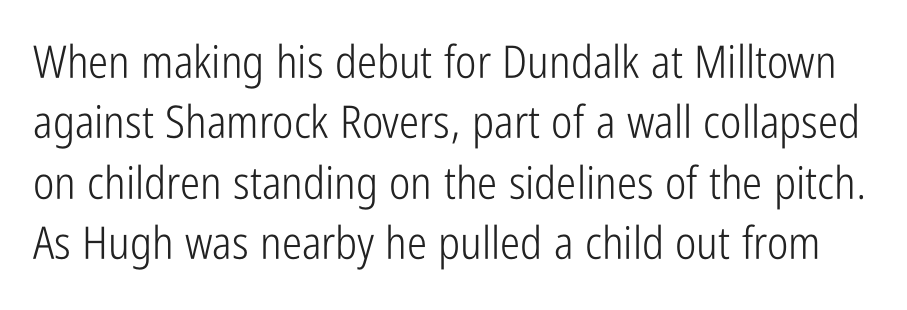
The image shows 45 px light, condensed sans-serif type, upright; set normal line spacing (1.34x), normal letter spacing, not underlined; low stroke contrast and a medium x-height.
